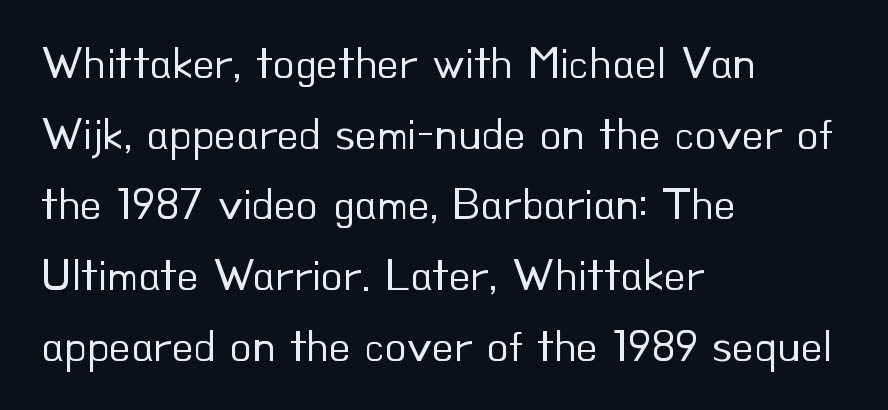
The image shows 45 px regular-weight sans-serif type, upright; set left-aligned, normal line spacing (1.57x), normal letter spacing, not underlined; low stroke contrast and a small x-height.
